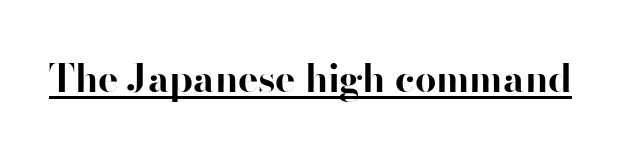
Q: Is the text bold? A: Yes.
Q: Is the text italic (slanted)? A: No, it is upright.
Q: Is the typeface a serif or a sans-serif typeface? A: Sans-serif.
Q: Is the text underlined? A: Yes.
Q: Is the spacing between letters normal or unusually wide? A: Normal.
Q: Width (condensed, normal, or wide)? A: Normal.
Q: Stroke contrast? A: High.
Q: x-height? A: Small.
Q: Monospaced? A: No.
